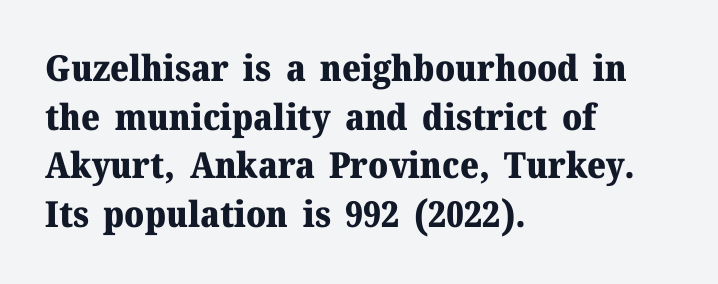
When letters stand straight like this, we call the style roman or upright. The rag falls on the right side of this text block. Weight: bold. Do the characters align in a grid? No, the font is proportional. The designer went with a serif here, giving each stem small feet.
